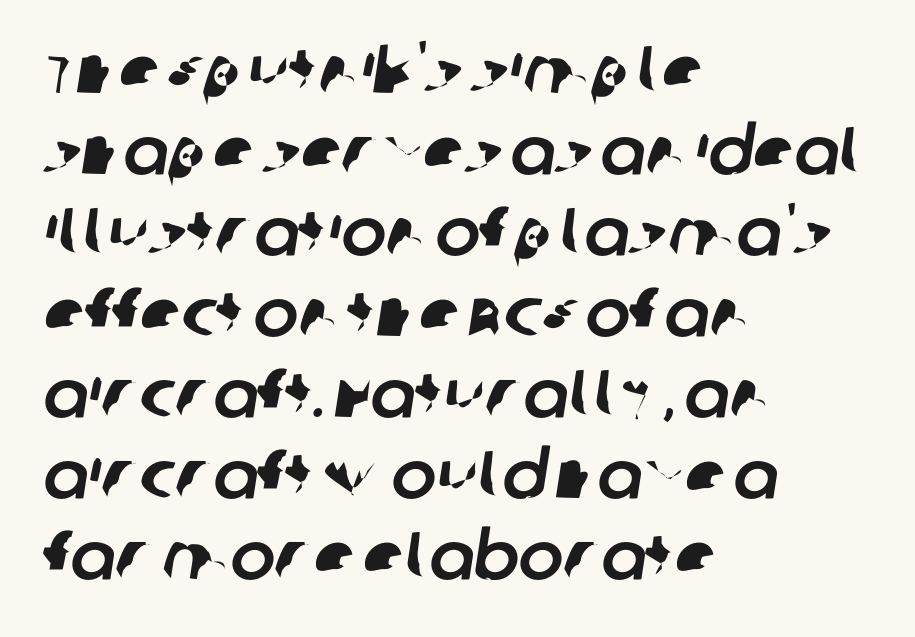
Is this a fixed-width face? No — the glyphs have proportional, varying widths. The string is rendered with underlining switched off. Visually the block forms a straight wall on the left and a jagged coastline on the right. Unlike a traditional serif, this face leaves its strokes unadorned. The line texture is even and compact thanks to regular tracking.
